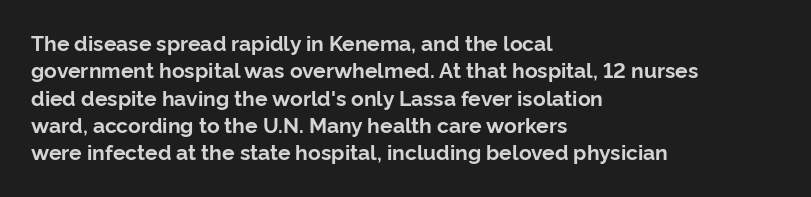
The image shows 21 px bold type, upright; set left-aligned, normal line spacing (1.3x), normal letter spacing, not underlined.
